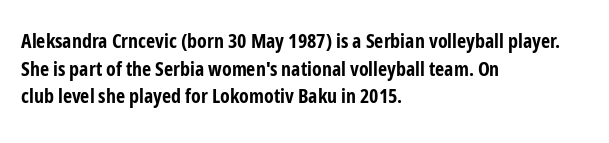
{"italic": "no", "bold": "yes", "underline": "no", "align": "left", "line_spacing": "normal", "line_spacing_ratio": 1.38, "letter_spacing": "normal", "letter_spacing_em": 0.0, "glyph_px": 20}
